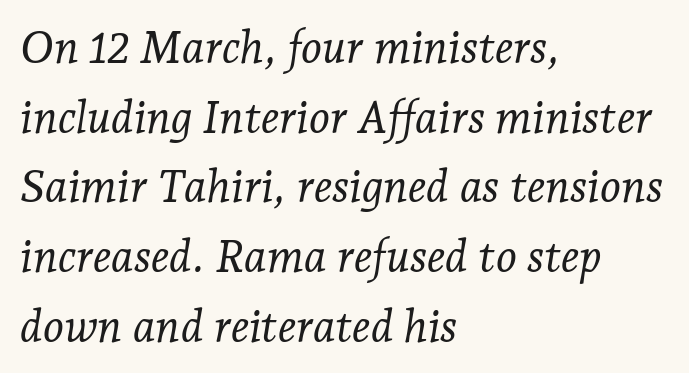
Q: Is the text bold? A: No.
Q: Is the text italic (slanted)? A: Yes, it leans right by about 7 degrees.
Q: Is the typeface a serif or a sans-serif typeface? A: Serif.
Q: Is the text underlined? A: No.
Q: How is the paragraph aligned? A: Left-aligned.
Q: Is the spacing between letters normal or unusually wide? A: Normal.
Q: Is the spacing between lines tight, normal or loose? A: Normal.
Q: Width (condensed, normal, or wide)? A: Normal.
Q: Stroke contrast? A: Low.
Q: x-height? A: Medium.
Q: Monospaced? A: No.
